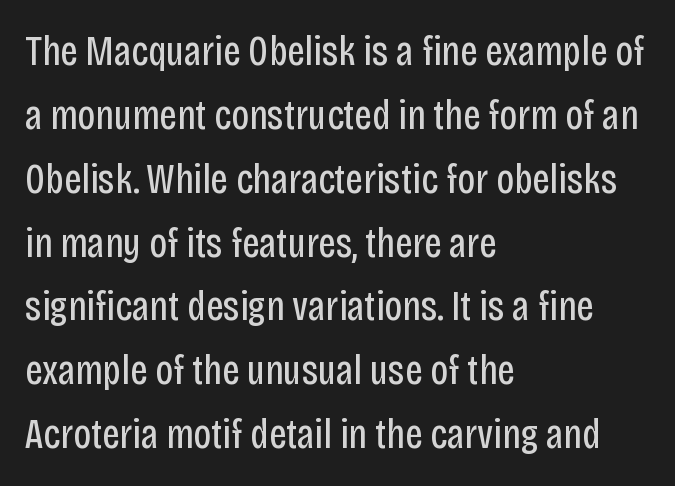
{"serif": "no", "italic": "no", "bold": "no", "weight": "regular", "width": "condensed", "stroke_contrast": "low", "x_height": "large", "monospaced": "no", "underline": "no", "align": "left", "line_spacing": "normal", "line_spacing_ratio": 1.52, "letter_spacing": "normal", "letter_spacing_em": 0.0, "glyph_px": 42}
